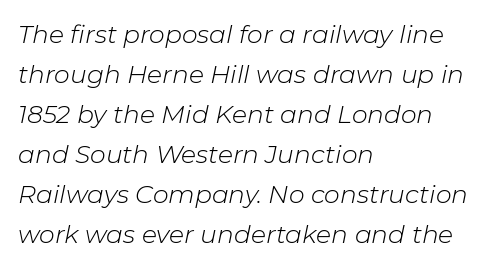
Does extra space separate the letters? No, they use regular spacing. Descender tails drop into unmarked territory. This sample keeps an unexceptional amount of space between lines. Typeset ragged right — the left edge is the straight one. Heft: none added — not bold.
